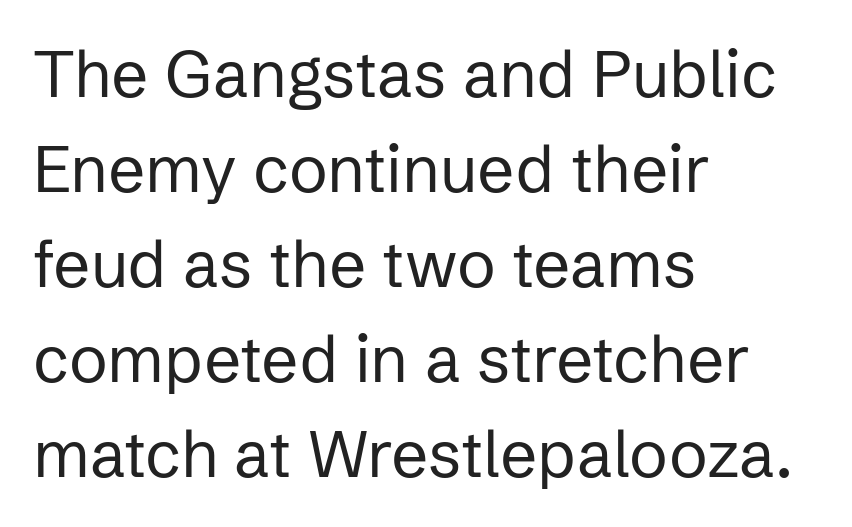
Observe the absence of serifs on each vertical stroke in this sample. The leading is moderate, giving the passage an even texture. Weight: not bold — regular or lighter. Rendered with straight, roman letterforms.
